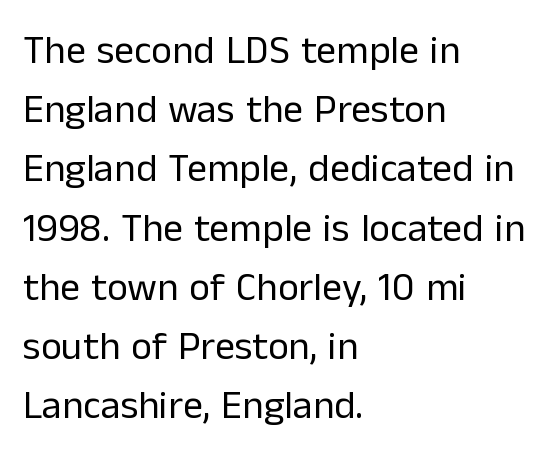
Q: Is the text bold? A: No.
Q: Is the text italic (slanted)? A: No, it is upright.
Q: Is the typeface a serif or a sans-serif typeface? A: Sans-serif.
Q: Is the text underlined? A: No.
Q: How is the paragraph aligned? A: Left-aligned.
Q: Is the spacing between letters normal or unusually wide? A: Normal.
Q: Is the spacing between lines tight, normal or loose? A: Normal.
Q: Width (condensed, normal, or wide)? A: Normal.
Q: Stroke contrast? A: Low.
Q: x-height? A: Medium.
Q: Monospaced? A: No.
